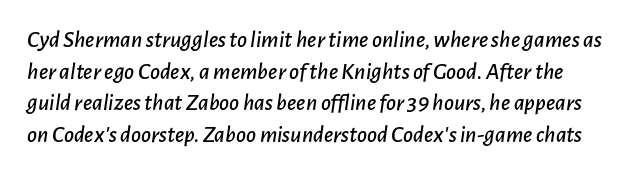
The image shows 24 px text type, italic (leaning right); set normal line spacing (1.32x), normal letter spacing, not underlined.
